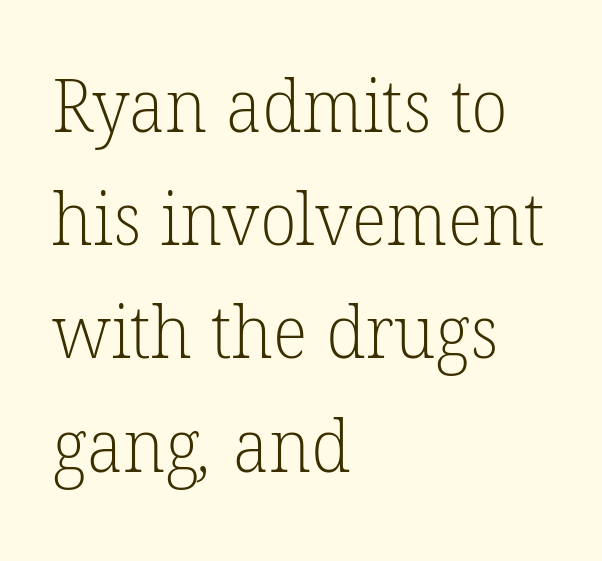
The image shows 74 px light serif type; set left-aligned, normal line spacing (1.53x), normal letter spacing, not underlined; low stroke contrast and a medium x-height.
